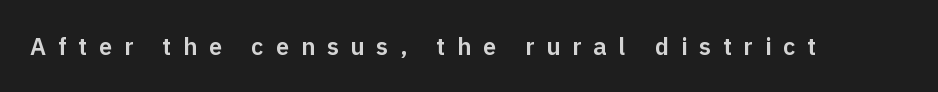
The image shows 24 px text type, upright; set unusually wide letter spacing (+0.49 em), not underlined.
